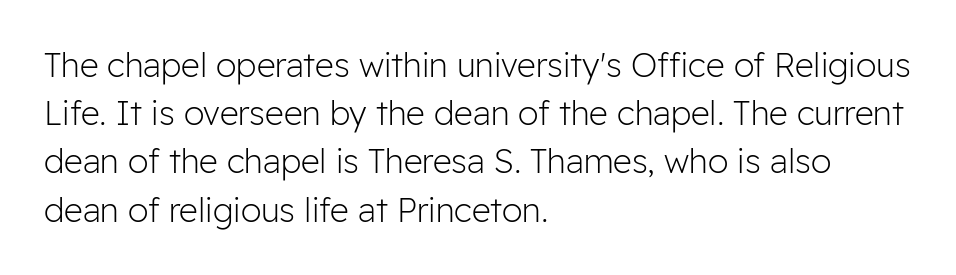
{"serif": "no", "italic": "no", "bold": "no", "weight": "light", "width": "normal", "stroke_contrast": "low", "x_height": "medium", "monospaced": "no", "underline": "no", "align": "left", "line_spacing": "normal", "line_spacing_ratio": 1.46, "letter_spacing": "normal", "letter_spacing_em": 0.0, "glyph_px": 33}
